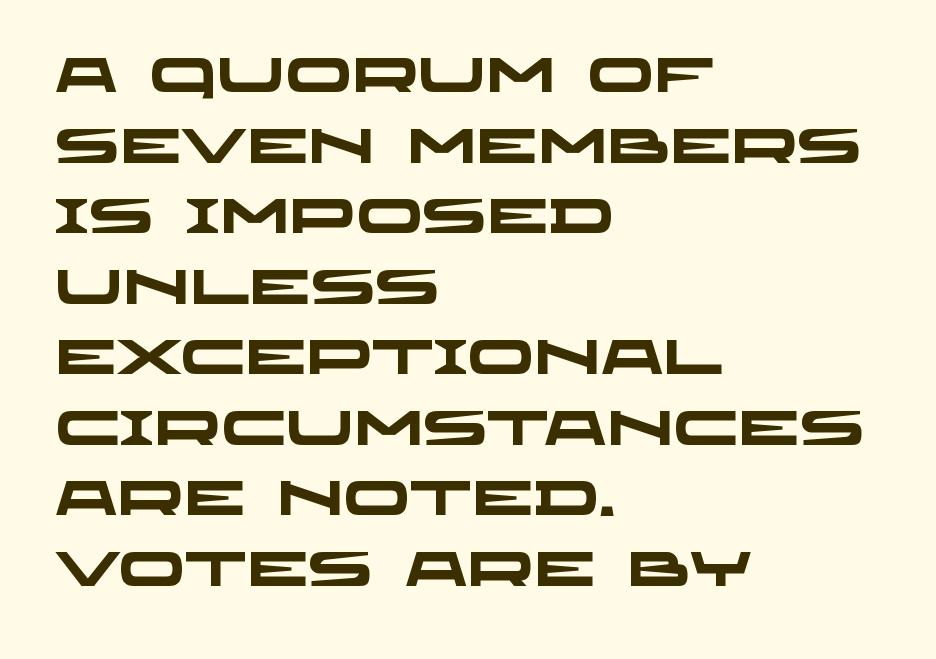
The image shows 49 px heavy, wide sans-serif type; set left-aligned, normal line spacing (1.44x), normal letter spacing, not underlined; low stroke contrast and a large x-height.
